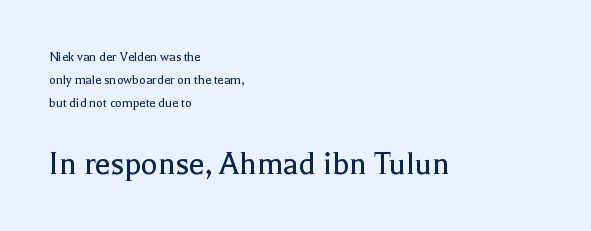
Q: Is the text bold? A: No.
Q: Is the text italic (slanted)? A: No, it is upright.
Q: Is the typeface a serif or a sans-serif typeface? A: Serif.
Q: Is the text underlined? A: No.
Q: How is the paragraph aligned? A: Left-aligned.
Q: Is the spacing between letters normal or unusually wide? A: Normal.
Q: Is the spacing between lines tight, normal or loose? A: Normal.
Q: Which block of text is set in a larger size, the first (top) or the second (bottom)? A: The second (bottom) one.
Q: Width (condensed, normal, or wide)? A: Normal.
Q: x-height? A: Medium.
Q: Monospaced? A: No.
